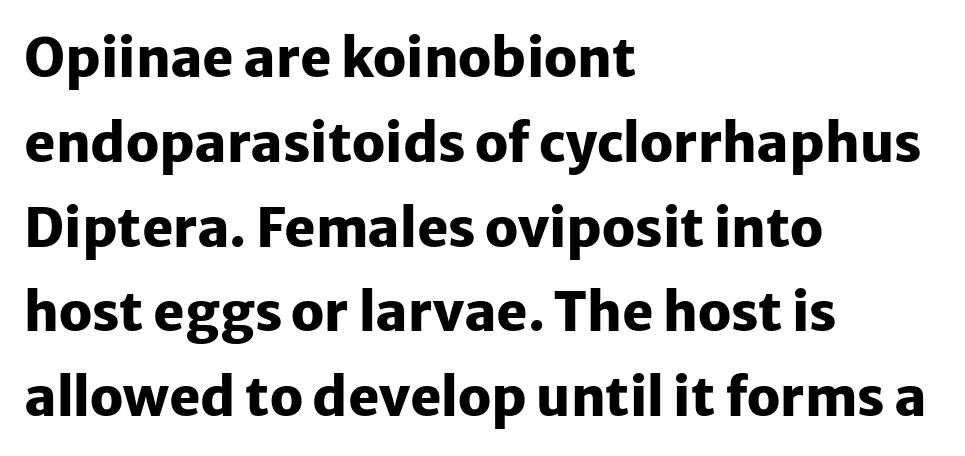
Every character sits straight up, as roman type does. Each letter keeps its own natural width here, so spacing adapts to shape. Nothing unusual about the tracking: characters are spaced as the font intends. The font is running at its bold setting.
